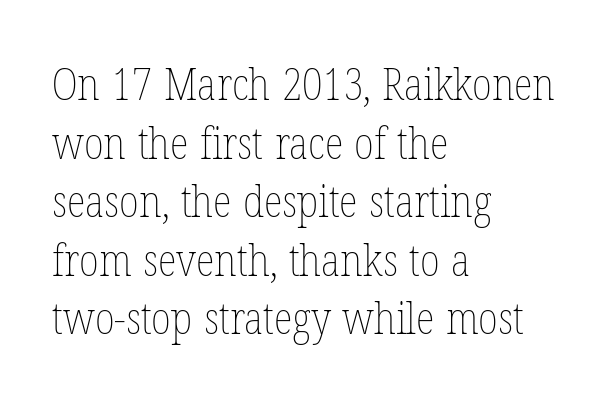
The ragged edge is on the right, which tells us the setting is flush left. This is roman type, the default non-slanted kind. These lines are rendered in a variable-pitch font. Check the space under the baseline: it is left empty. Compared with typical body copy, the letter spacing here is the same.
